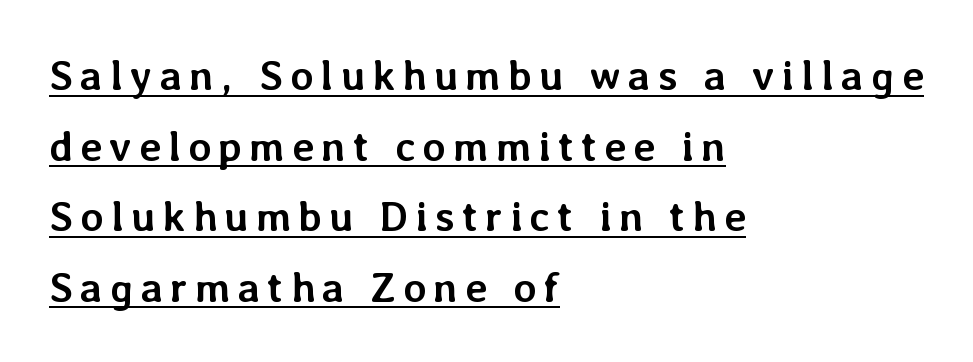
{"italic": "no", "bold": "yes", "weight": "semibold", "width": "normal", "stroke_contrast": "low", "x_height": "medium", "monospaced": "no", "underline": "yes", "align": "left", "line_spacing": "normal", "line_spacing_ratio": 1.68, "glyph_px": 42}
